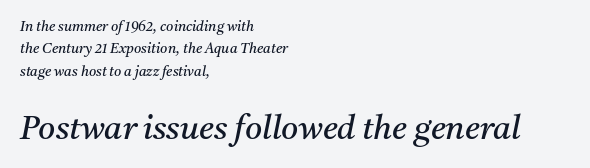
Italic? Definitely — the glyphs are oblique. Old-style or modern, the face here clearly has serifs. The designer gave the closing block more size than the opening block. Think of a printed novel: that variable character pitch is what you see here. Descenders hang freely into open space. Left-aligned paragraph, ragged on the right.
